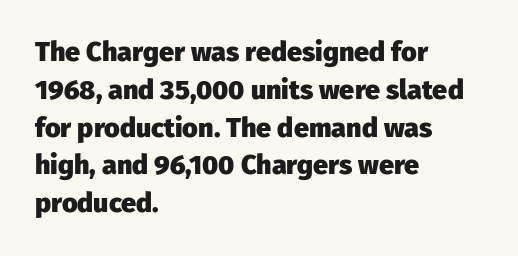
Line spacing here is normal. The baseline area is clear. This sample uses an upright cut, with every glyph sitting square on the baseline. These lines keep a tight, regular rhythm from letter to letter. Line beginnings align vertically; line endings do not.
